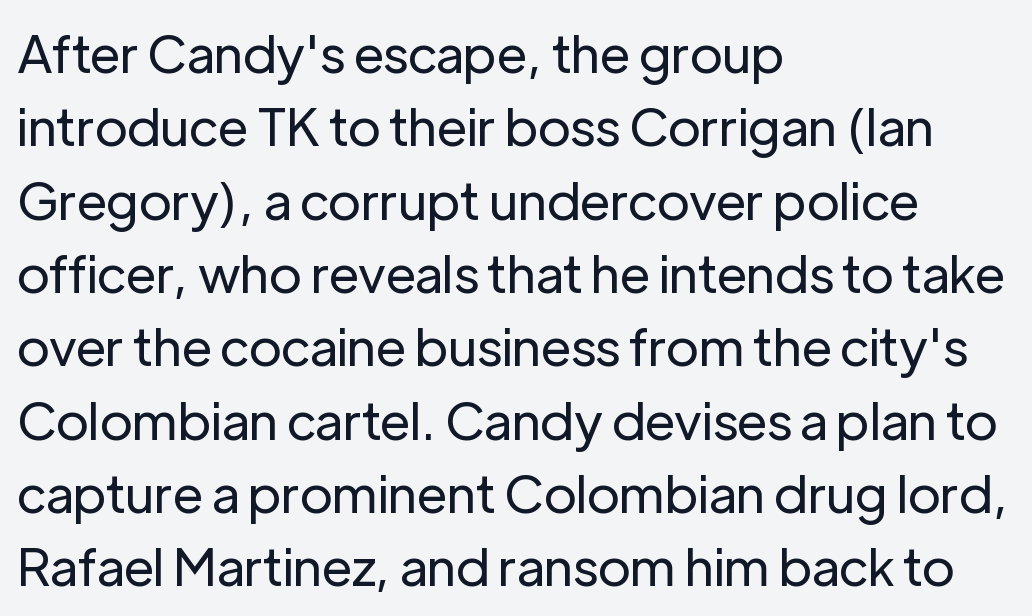
The image shows 52 px regular-weight sans-serif type, upright; set left-aligned, normal line spacing (1.41x), normal letter spacing, not underlined; low stroke contrast and a medium x-height.
